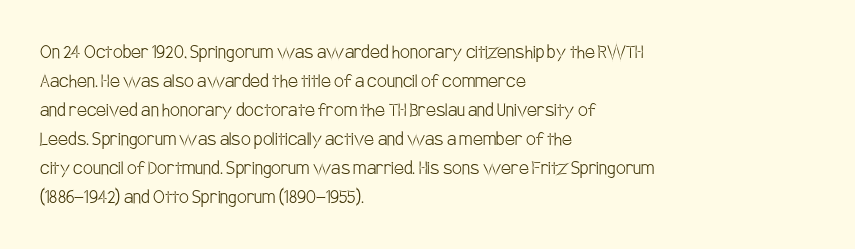
{"italic": "no", "bold": "no", "underline": "no", "align": "left", "line_spacing": "normal", "line_spacing_ratio": 1.32, "letter_spacing": "normal", "letter_spacing_em": 0.0, "glyph_px": 22}
